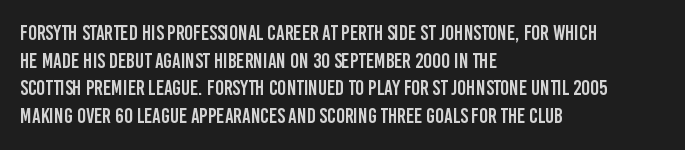
Every character sits straight up, as roman type does. Decoration check: the copy has no underline. A normal amount of white space separates one row of letters from the next. The passage shown has conventional tracking throughout.
